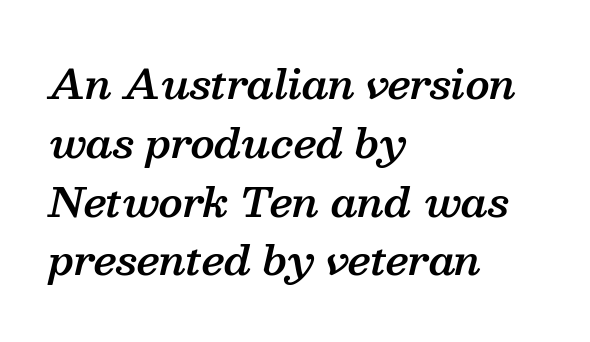
In terms of leading, this rendering sits right in the middle. Horizontal alignment here is leftward, the default for most running prose. The rendering uses a semibold face; strokes are thickened but not to full bold. A typesetter would call this proportional, since set widths differ per character. Every character sits at an angle, as italics do.
